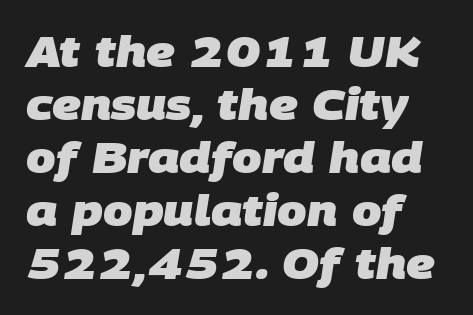
A typesetter would call this proportional, since set widths differ per character. Leading: standard. If you drew a ruler down the left edge, every line would touch it. This rendering employs a face without finishing strokes, i.e., a sans-serif.
